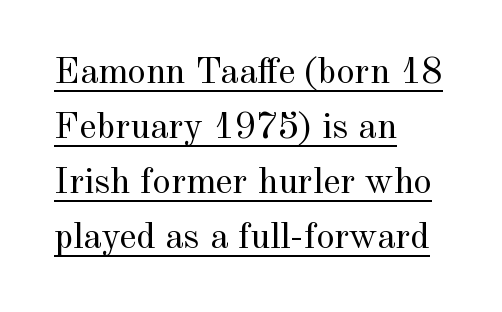
Unlike italic type, these characters show no tilt at all. Beneath each row of characters lies a ruled line. The characters are drawn with everyday or finer stroke widths. Here the designer chose a conventional face with non-uniform glyph widths. What's the leading like? Ordinary, nothing unusual.
